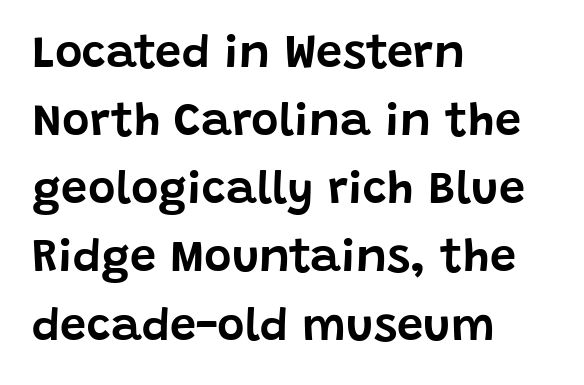
Q: Is the text italic (slanted)? A: No, it is upright.
Q: Is the typeface a serif or a sans-serif typeface? A: Sans-serif.
Q: Is the text underlined? A: No.
Q: How is the paragraph aligned? A: Left-aligned.
Q: Is the spacing between letters normal or unusually wide? A: Normal.
Q: Is the spacing between lines tight, normal or loose? A: Normal.
Q: Width (condensed, normal, or wide)? A: Normal.
Q: Stroke contrast? A: Low.
Q: x-height? A: Large.
Q: Monospaced? A: No.
